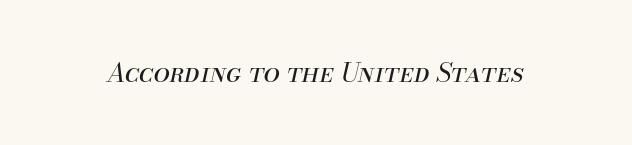
{"italic": "yes", "lean": "right", "slant_degrees": 13, "bold": "no", "underline": "no", "letter_spacing": "normal", "letter_spacing_em": 0.0, "glyph_px": 26}
